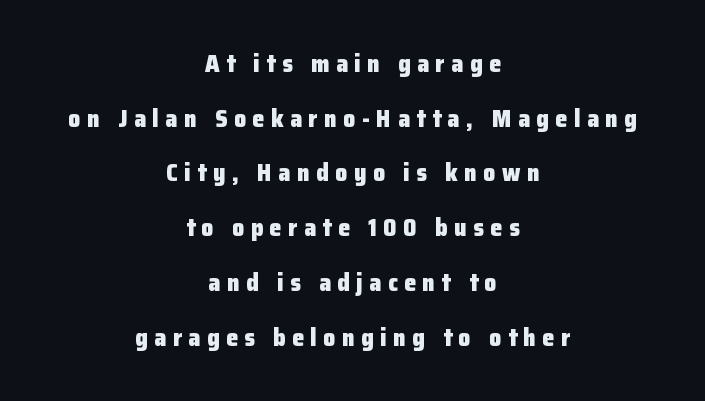
Someone cranked the tracking dial way up on this one. Only glyphs here, with clear space below each row. Look at the stroke-to-counter ratio: heavy, a bold. Rendered with straight, roman letterforms. The lines in this sample share a center point and differ in where they start and stop. Leading is clearly above the norm, producing a sparse column.
